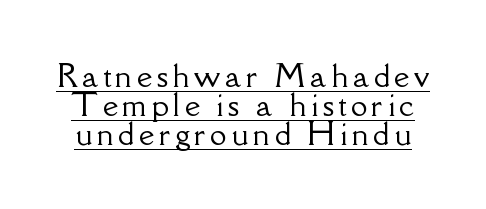
{"serif": "yes", "italic": "no", "width": "normal", "stroke_contrast": "low", "x_height": "small", "monospaced": "no", "underline": "yes", "line_spacing": "tight", "line_spacing_ratio": 0.97, "glyph_px": 30}
